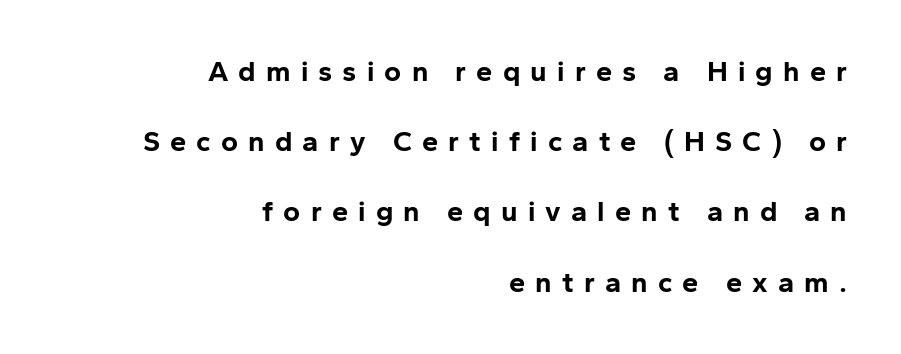
{"serif": "no", "italic": "no", "bold": "yes", "weight": "bold", "width": "normal", "stroke_contrast": "low", "x_height": "medium", "monospaced": "no", "underline": "no", "align": "right", "line_spacing": "loose", "line_spacing_ratio": 2.42, "letter_spacing": "wide", "letter_spacing_em": 0.35, "glyph_px": 29}
